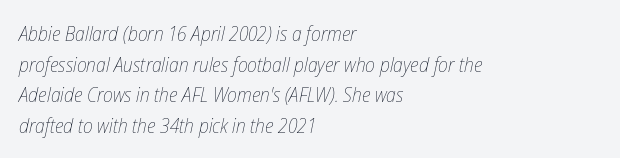
Q: Is the text bold? A: No.
Q: Is the text italic (slanted)? A: Yes, it leans right by about 12 degrees.
Q: Is the text underlined? A: No.
Q: How is the paragraph aligned? A: Left-aligned.
Q: Is the spacing between letters normal or unusually wide? A: Normal.
Q: Is the spacing between lines tight, normal or loose? A: Normal.
